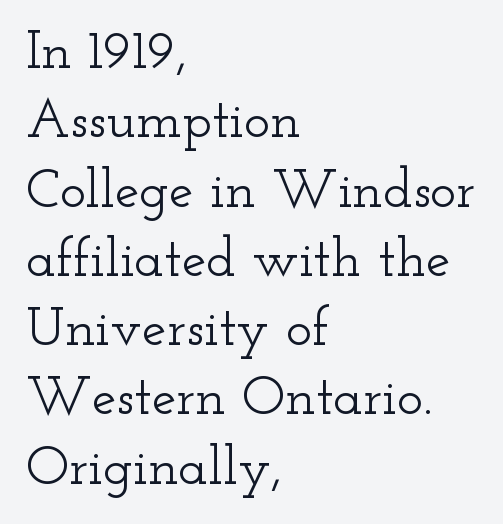
The image shows 55 px wide serif type, upright; set left-aligned, normal line spacing (1.26x), normal letter spacing, not underlined; low stroke contrast and a small x-height.
